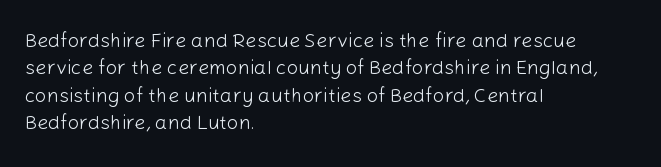
The image shows 20 px text type, upright; set left-aligned, normal line spacing (1.37x), normal letter spacing, not underlined.
